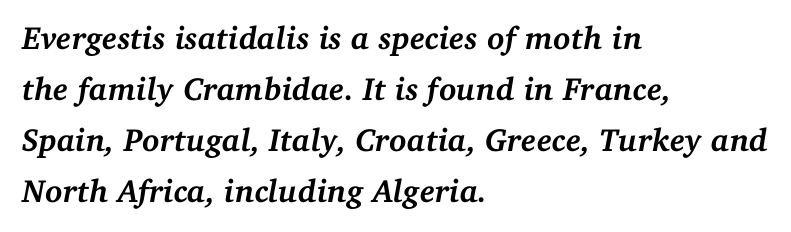
{"serif": "yes", "italic": "yes", "lean": "right", "slant_degrees": 11, "bold": "yes", "weight": "semibold", "width": "normal", "stroke_contrast": "medium", "x_height": "medium", "monospaced": "no", "underline": "no", "align": "left", "line_spacing": "normal", "line_spacing_ratio": 1.59, "letter_spacing": "normal", "letter_spacing_em": 0.0, "glyph_px": 32}
